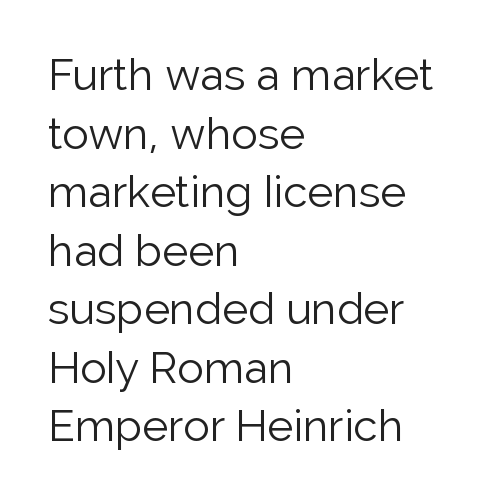
{"serif": "no", "italic": "no", "bold": "no", "weight": "light", "width": "normal", "stroke_contrast": "low", "x_height": "medium", "monospaced": "no", "underline": "no", "align": "left", "line_spacing": "normal", "line_spacing_ratio": 1.33, "letter_spacing": "normal", "letter_spacing_em": 0.0, "glyph_px": 44}
